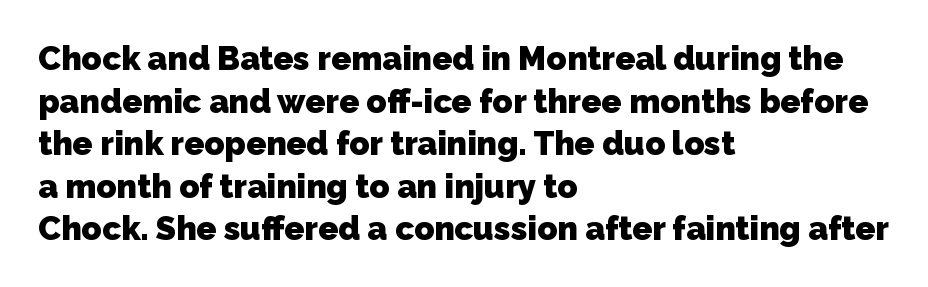
The image shows 33 px heavy sans-serif type; set left-aligned, normal line spacing (1.29x), normal letter spacing, not underlined; low stroke contrast and a medium x-height.
